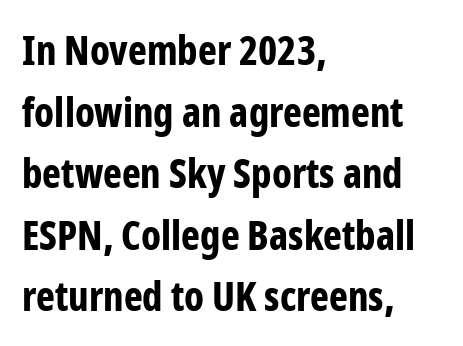
The image shows 40 px bold, condensed sans-serif type, upright; set left-aligned, normal line spacing (1.54x), normal letter spacing, not underlined; low stroke contrast and a medium x-height.
